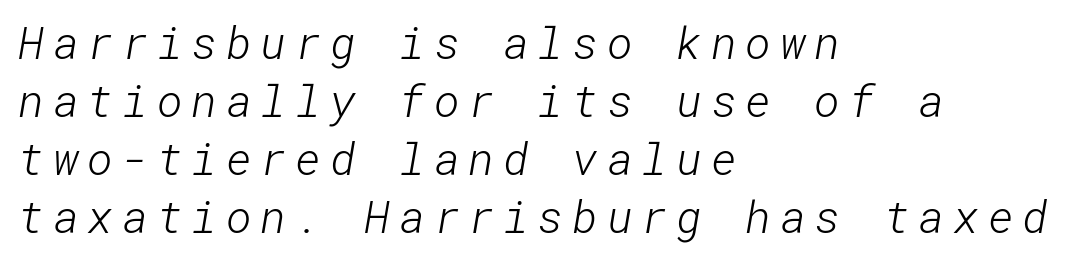
{"serif": "no", "bold": "no", "weight": "light", "width": "normal", "stroke_contrast": "low", "x_height": "medium", "underline": "no", "align": "left", "line_spacing": "normal", "line_spacing_ratio": 1.32, "letter_spacing": "wide", "letter_spacing_em": 0.2, "glyph_px": 44}
